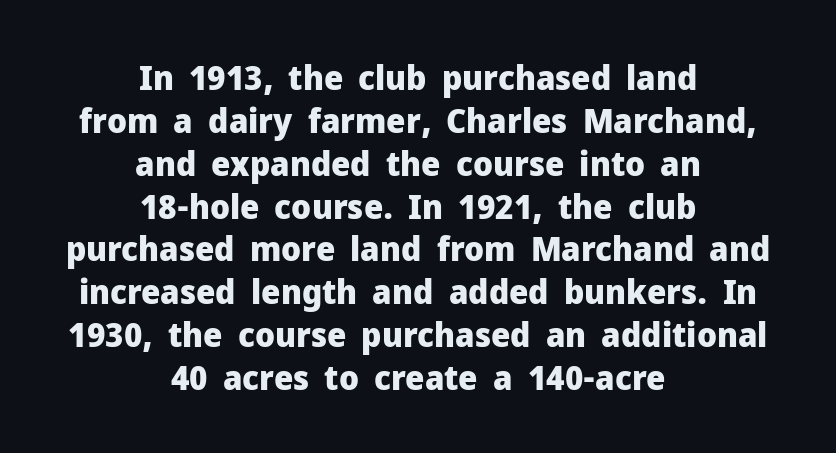
The image shows 34 px heavy sans-serif type, upright; set centered, normal line spacing (1.26x), normal letter spacing, not underlined; low stroke contrast and a medium x-height.
